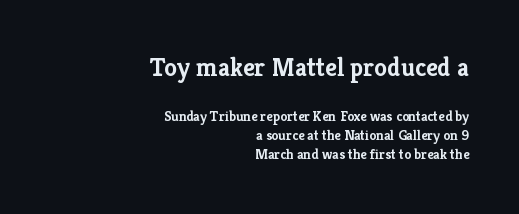
The image shows 26 px bold type, upright; set right-aligned, normal line spacing (1.38x), normal letter spacing, not underlined; the first (top) block is 1.86x larger.
